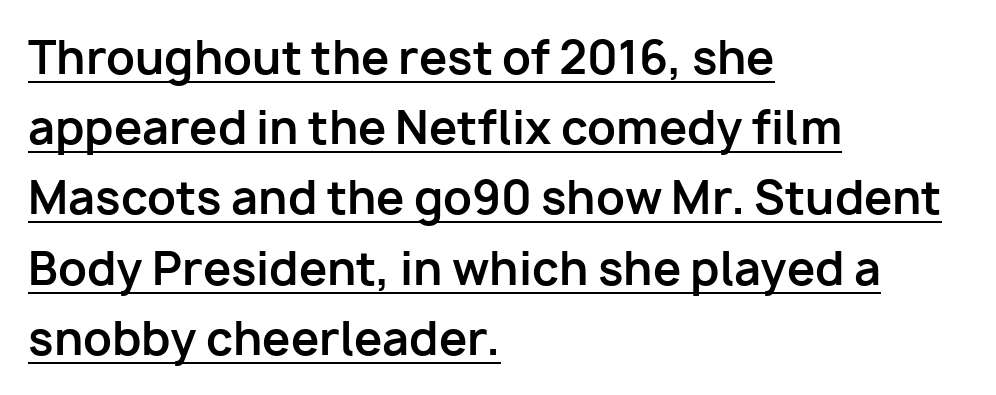
The image shows 45 px bold sans-serif type, upright; set left-aligned, normal line spacing (1.56x), normal letter spacing, underlined; low stroke contrast and a medium x-height.
